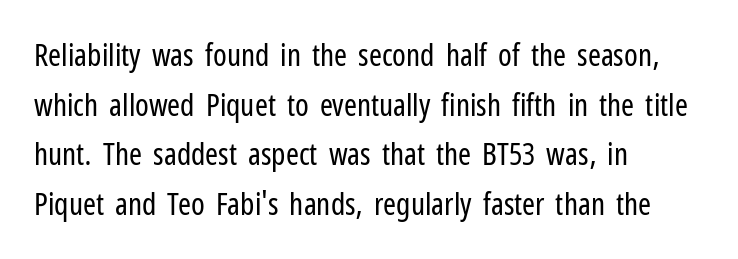
Q: Is the text bold? A: No.
Q: Is the text italic (slanted)? A: No, it is upright.
Q: Is the typeface a serif or a sans-serif typeface? A: Sans-serif.
Q: Is the text underlined? A: No.
Q: How is the paragraph aligned? A: Left-aligned.
Q: Is the spacing between letters normal or unusually wide? A: Normal.
Q: Is the spacing between lines tight, normal or loose? A: Normal.
Q: Width (condensed, normal, or wide)? A: Condensed.
Q: Stroke contrast? A: Low.
Q: x-height? A: Medium.
Q: Monospaced? A: No.
